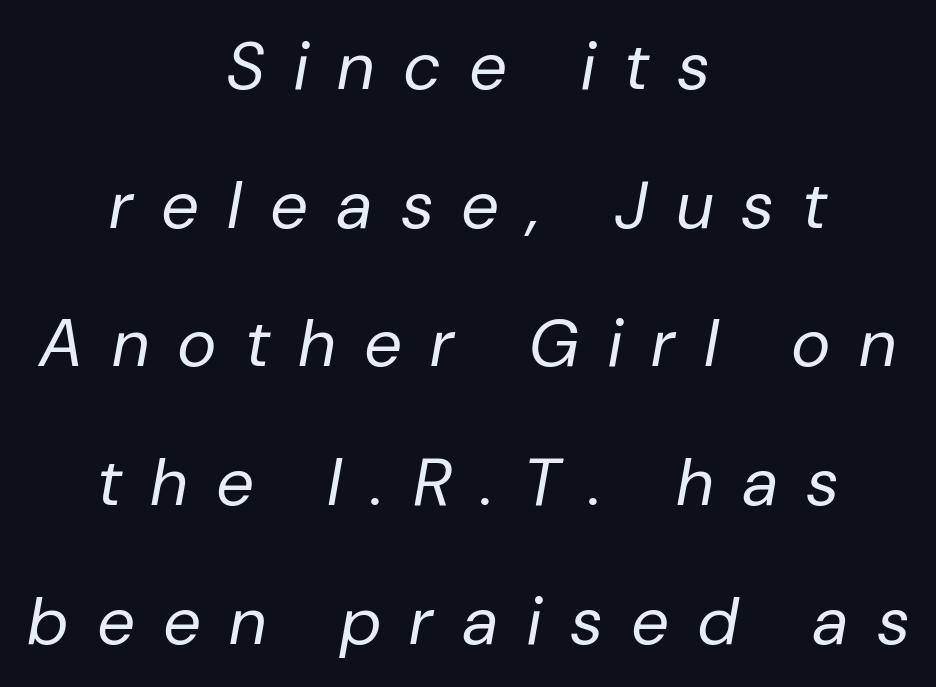
The letters advance in unequal steps, a hallmark of proportional type. Does the leading feel generous? Absolutely, it's lavish. Glance below the letters and you will spot only blank space. The type is letterspaced generously, with wide tracking. Stroke mass is kept to a normal reading level or below. Horizontal alignment here is central, giving a formal, balanced look.
